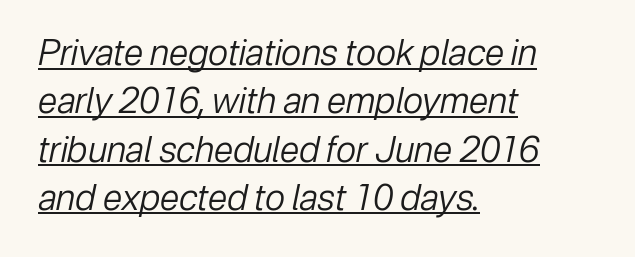
The passage is arranged the way most books set body copy — flush left. Normally led — the rows are evenly, conventionally spaced. What stands out about the letter spacing? Nothing — it is the standard amount. The text carries the slant typical of an italic or oblique font. The passage shown is typed in a proportional face where columns would drift. Is there an underline? Yes — a line sits under the letters.
